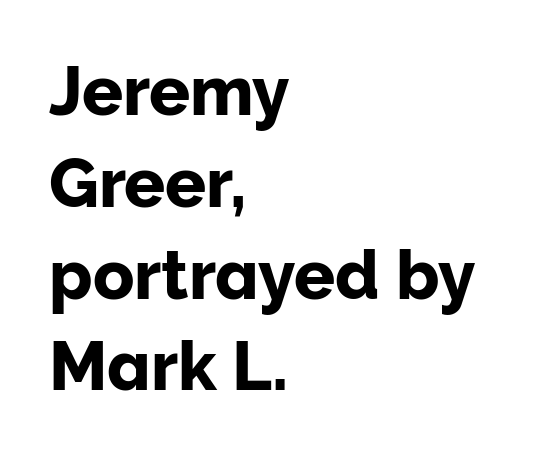
The foot of each line stays bare and open. The text was rendered using a sans face with plain stroke endings. Each letter keeps its own natural width here, so spacing adapts to shape. Quick note: interline space is typical. The gaps between neighbouring characters are ordinary and unremarkable.
